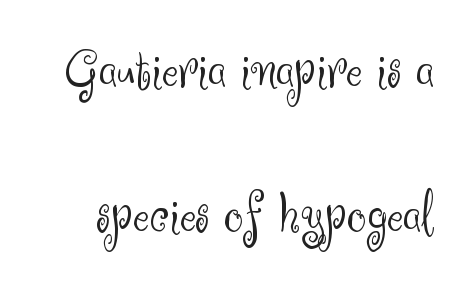
Q: Is the text bold? A: No.
Q: Is the text italic (slanted)? A: No, it is upright.
Q: Is the typeface a serif or a sans-serif typeface? A: Sans-serif.
Q: Is the text underlined? A: No.
Q: Is the spacing between letters normal or unusually wide? A: Normal.
Q: Is the spacing between lines tight, normal or loose? A: Loose.
Q: Width (condensed, normal, or wide)? A: Normal.
Q: Stroke contrast? A: Medium.
Q: x-height? A: Small.
Q: Monospaced? A: No.
